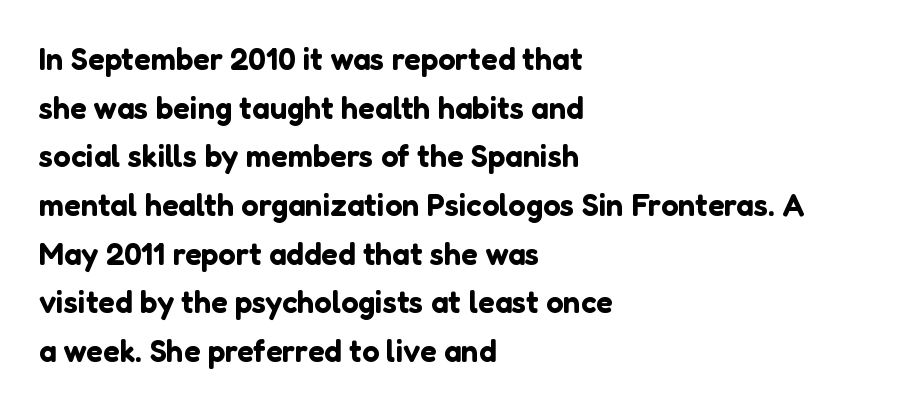
{"serif": "no", "italic": "no", "width": "normal", "stroke_contrast": "low", "x_height": "medium", "monospaced": "no", "underline": "no", "align": "left", "line_spacing": "normal", "line_spacing_ratio": 1.57, "letter_spacing": "normal", "letter_spacing_em": 0.0, "glyph_px": 31}
